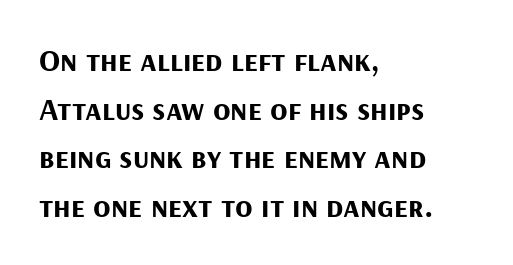
Q: Is the text bold? A: Yes.
Q: Is the text italic (slanted)? A: No, it is upright.
Q: Is the typeface a serif or a sans-serif typeface? A: Sans-serif.
Q: Is the text underlined? A: No.
Q: How is the paragraph aligned? A: Left-aligned.
Q: Is the spacing between letters normal or unusually wide? A: Normal.
Q: Is the spacing between lines tight, normal or loose? A: Normal.
Q: Width (condensed, normal, or wide)? A: Normal.
Q: Stroke contrast? A: Medium.
Q: x-height? A: Medium.
Q: Monospaced? A: No.
